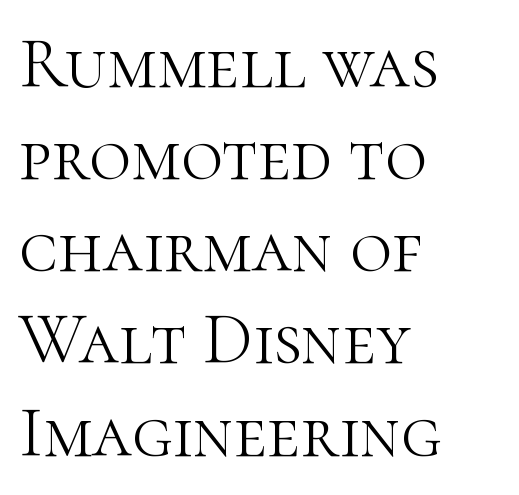
{"serif": "yes", "italic": "no", "bold": "no", "weight": "light", "width": "normal", "stroke_contrast": "high", "x_height": "medium", "monospaced": "no", "underline": "no", "align": "left", "line_spacing": "normal", "line_spacing_ratio": 1.28, "letter_spacing": "normal", "letter_spacing_em": 0.0, "glyph_px": 72}
